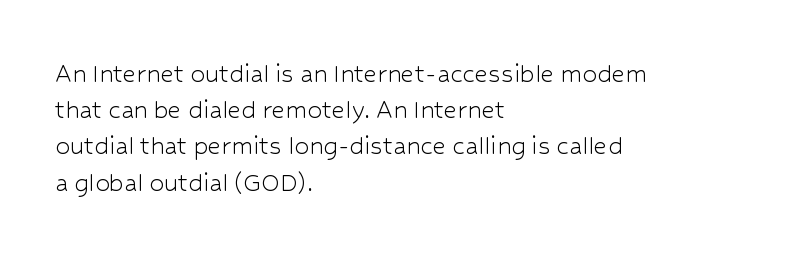
The image shows 29 px light sans-serif type, upright; set left-aligned, normal line spacing (1.25x), normal letter spacing, not underlined; low stroke contrast and a medium x-height.
